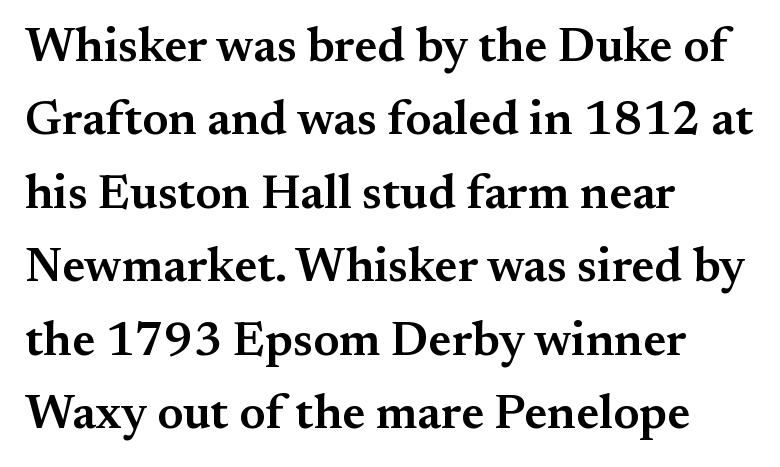
{"serif": "yes", "italic": "no", "bold": "semi", "weight": "semibold", "width": "normal", "stroke_contrast": "medium", "x_height": "small", "monospaced": "no", "underline": "no", "align": "left", "line_spacing": "normal", "line_spacing_ratio": 1.53, "letter_spacing": "normal", "letter_spacing_em": 0.0, "glyph_px": 48}
